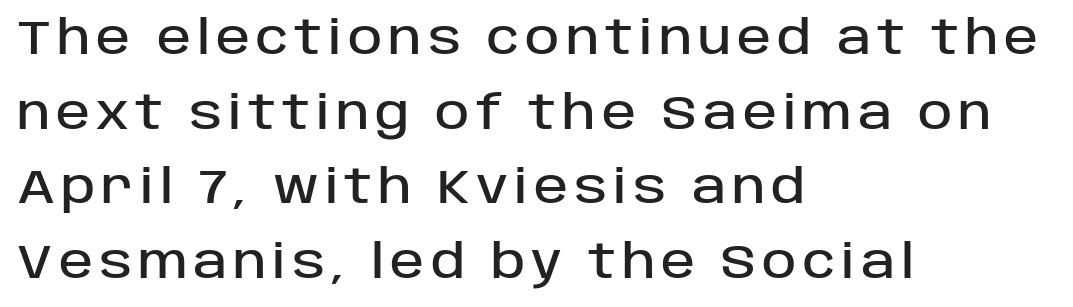
Q: Is the text italic (slanted)? A: No, it is upright.
Q: Is the typeface a serif or a sans-serif typeface? A: Sans-serif.
Q: Is the text underlined? A: No.
Q: How is the paragraph aligned? A: Left-aligned.
Q: Is the spacing between lines tight, normal or loose? A: Normal.
Q: Width (condensed, normal, or wide)? A: Normal.
Q: Stroke contrast? A: Low.
Q: x-height? A: Large.
Q: Monospaced? A: No.
